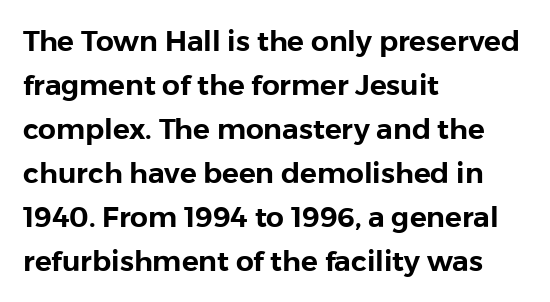
{"serif": "no", "italic": "no", "width": "normal", "stroke_contrast": "low", "x_height": "medium", "monospaced": "no", "underline": "no", "align": "left", "line_spacing": "normal", "line_spacing_ratio": 1.57, "letter_spacing": "normal", "letter_spacing_em": 0.0, "glyph_px": 28}
